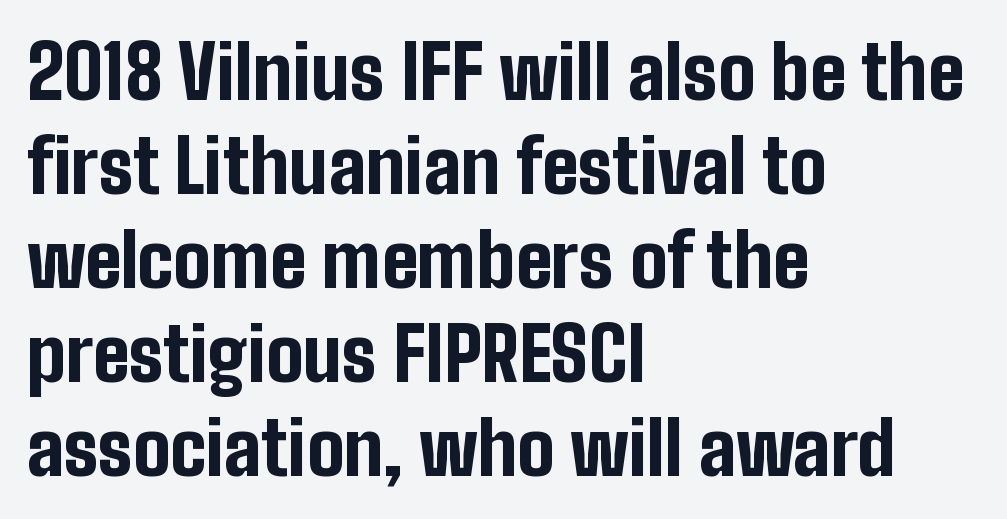
{"serif": "no", "italic": "no", "bold": "yes", "weight": "bold", "width": "condensed", "stroke_contrast": "low", "x_height": "medium", "monospaced": "no", "underline": "no", "align": "left", "line_spacing": "normal", "line_spacing_ratio": 1.27, "letter_spacing": "normal", "letter_spacing_em": 0.0, "glyph_px": 74}
